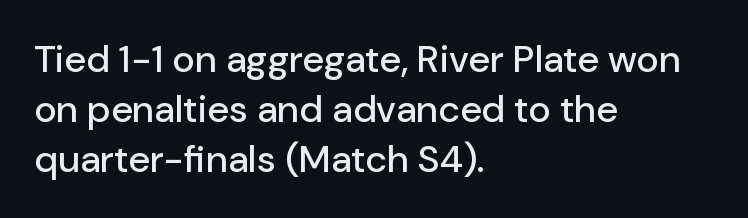
The image shows 38 px sans-serif type, upright; set left-aligned, normal line spacing (1.31x), normal letter spacing, not underlined; low stroke contrast and a medium x-height.
